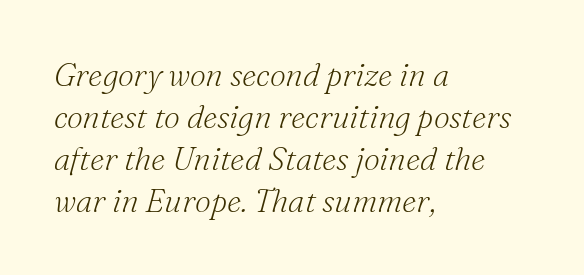
The image shows 32 px light serif type, italic (leaning right); set left-aligned, normal line spacing (1.31x), normal letter spacing, not underlined; medium stroke contrast and a small x-height.
